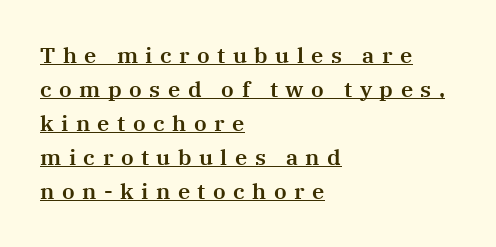
Q: Is the text italic (slanted)? A: No, it is upright.
Q: Is the text underlined? A: Yes.
Q: How is the paragraph aligned? A: Left-aligned.
Q: Is the spacing between letters normal or unusually wide? A: Unusually wide.
Q: Is the spacing between lines tight, normal or loose? A: Normal.
